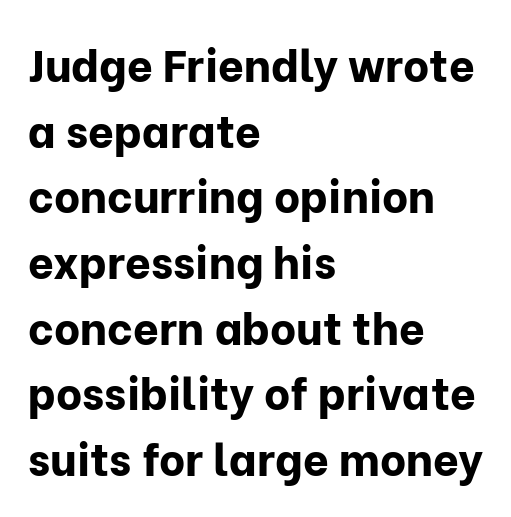
The image shows 45 px bold sans-serif type, upright; set left-aligned, normal line spacing (1.46x), normal letter spacing, not underlined; low stroke contrast and a medium x-height.
